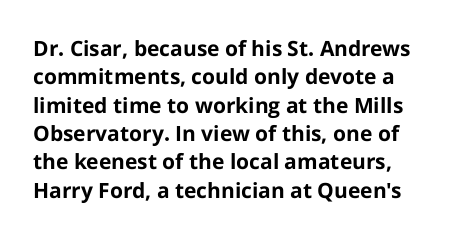
Q: Is the text bold? A: Yes.
Q: Is the text italic (slanted)? A: No, it is upright.
Q: Is the text underlined? A: No.
Q: Is the spacing between letters normal or unusually wide? A: Normal.
Q: Is the spacing between lines tight, normal or loose? A: Normal.
